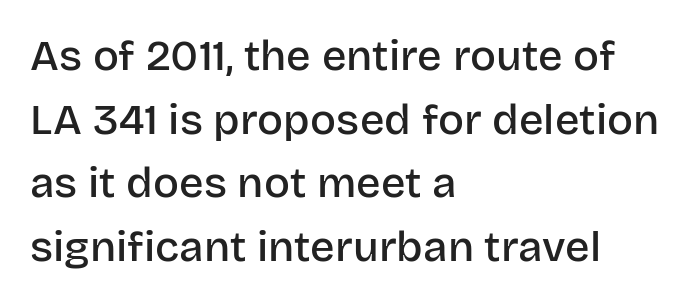
Q: Is the text bold? A: Semi-bold.
Q: Is the text italic (slanted)? A: No, it is upright.
Q: Is the typeface a serif or a sans-serif typeface? A: Sans-serif.
Q: Is the text underlined? A: No.
Q: How is the paragraph aligned? A: Left-aligned.
Q: Is the spacing between letters normal or unusually wide? A: Normal.
Q: Is the spacing between lines tight, normal or loose? A: Normal.
Q: Width (condensed, normal, or wide)? A: Normal.
Q: Stroke contrast? A: Low.
Q: x-height? A: Large.
Q: Monospaced? A: No.
